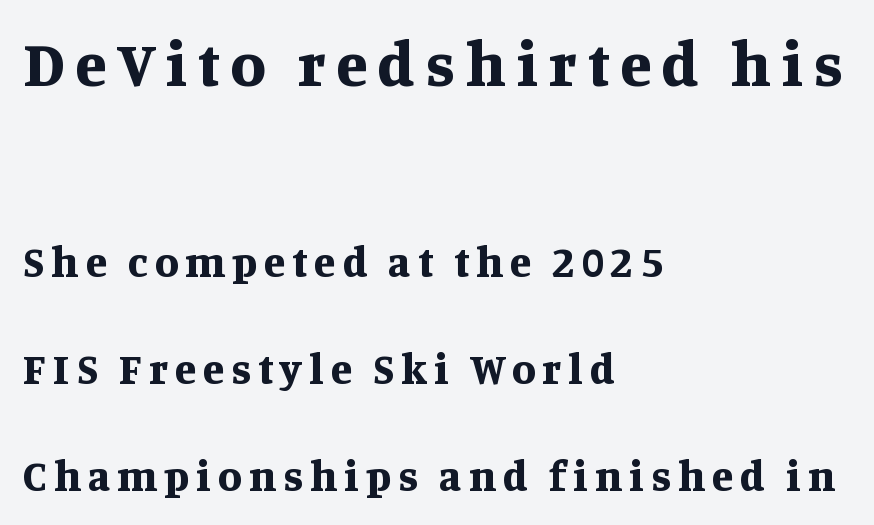
The image shows 64 px bold serif type, upright; set left-aligned, loose line spacing (2.49x), not underlined; the first (top) block is 1.49x larger; medium stroke contrast and a large x-height.
